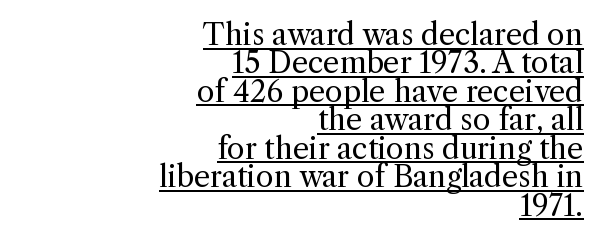
The image shows 29 px regular-weight serif type, upright; set right-aligned, tight line spacing (0.98x), normal letter spacing, underlined; a medium x-height.
